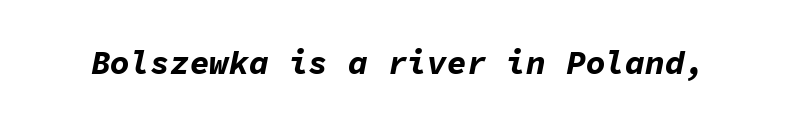
{"italic": "yes", "lean": "right", "slant_degrees": 11, "bold": "yes", "weight": "bold", "width": "normal", "stroke_contrast": "low", "x_height": "medium", "monospaced": "yes", "underline": "no", "letter_spacing": "normal", "letter_spacing_em": 0.0, "glyph_px": 33}
